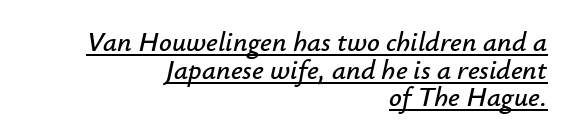
{"italic": "yes", "lean": "right", "slant_degrees": 12, "width": "normal", "stroke_contrast": "low", "x_height": "small", "monospaced": "no", "underline": "yes", "align": "right", "line_spacing": "tight", "line_spacing_ratio": 0.99, "letter_spacing": "normal", "letter_spacing_em": 0.0, "glyph_px": 28}
